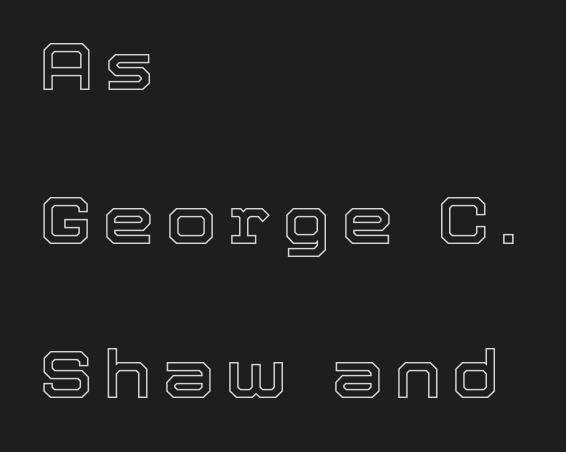
Q: Is the text italic (slanted)? A: No, it is upright.
Q: Is the text underlined? A: No.
Q: How is the paragraph aligned? A: Left-aligned.
Q: Is the spacing between lines tight, normal or loose? A: Loose.
Q: Width (condensed, normal, or wide)? A: Normal.
Q: x-height? A: Medium.
Q: Monospaced? A: No.
